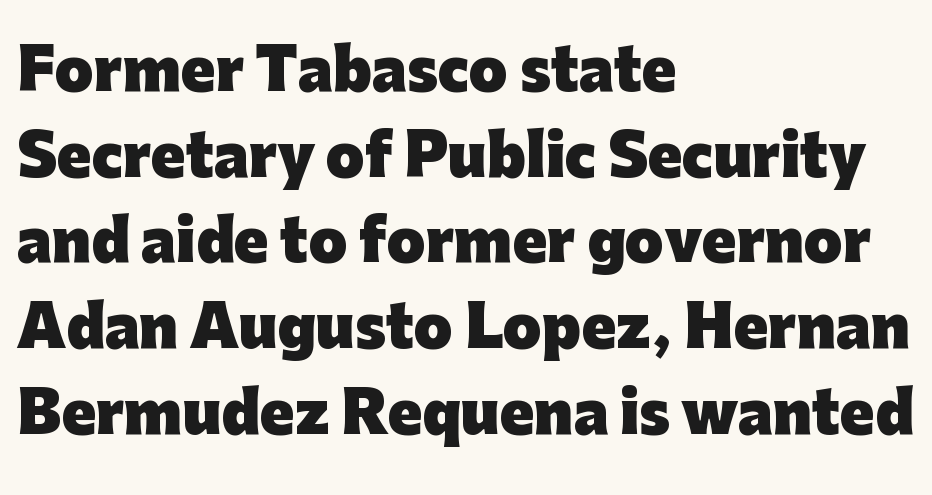
The image shows 56 px heavy sans-serif type, upright; set left-aligned, normal line spacing (1.53x), normal letter spacing, not underlined; low stroke contrast and a medium x-height.
